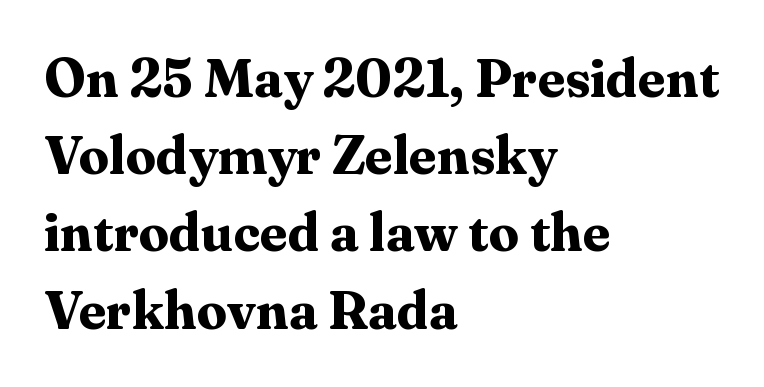
The image shows 54 px bold serif type, upright; set left-aligned, normal line spacing (1.43x), normal letter spacing, not underlined; medium stroke contrast and a medium x-height.
